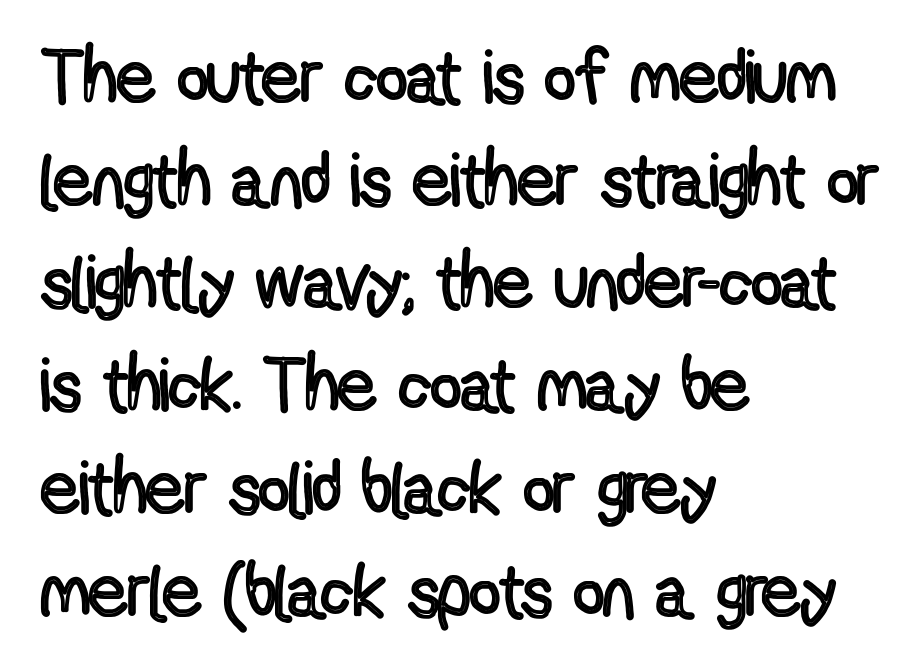
Q: Is the text italic (slanted)? A: No, it is upright.
Q: Is the text underlined? A: No.
Q: How is the paragraph aligned? A: Left-aligned.
Q: Is the spacing between letters normal or unusually wide? A: Normal.
Q: Is the spacing between lines tight, normal or loose? A: Normal.
Q: Width (condensed, normal, or wide)? A: Condensed.
Q: x-height? A: Medium.
Q: Monospaced? A: No.
